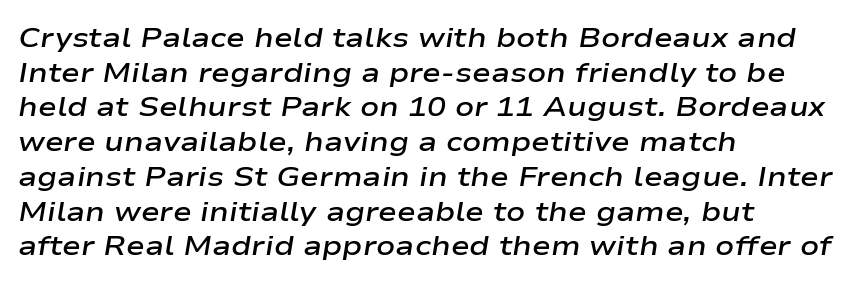
Q: Is the text bold? A: Semi-bold.
Q: Is the text italic (slanted)? A: Yes, it leans right by about 9 degrees.
Q: Is the text underlined? A: No.
Q: How is the paragraph aligned? A: Left-aligned.
Q: Is the spacing between letters normal or unusually wide? A: Normal.
Q: Width (condensed, normal, or wide)? A: Wide.
Q: Stroke contrast? A: Low.
Q: x-height? A: Medium.
Q: Monospaced? A: No.
